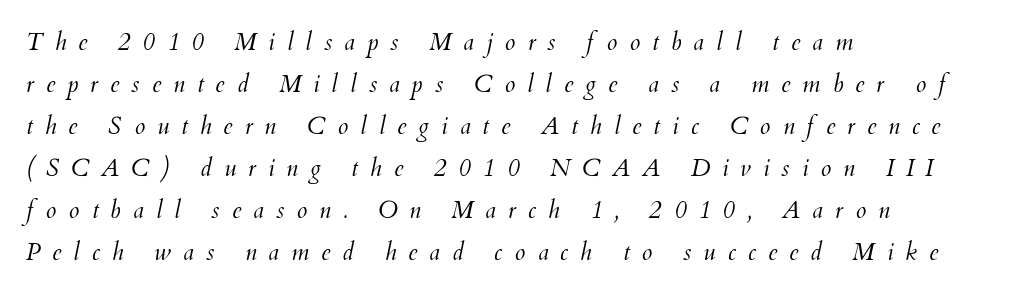
No letter is thick-stroked: the sample isn't bold. Someone cranked the tracking dial way up on this one. This sample is left-justified, so line endings fall wherever the words run out. Any mark beneath the type? The region is blank. Rendered with sloped, italic letterforms.
